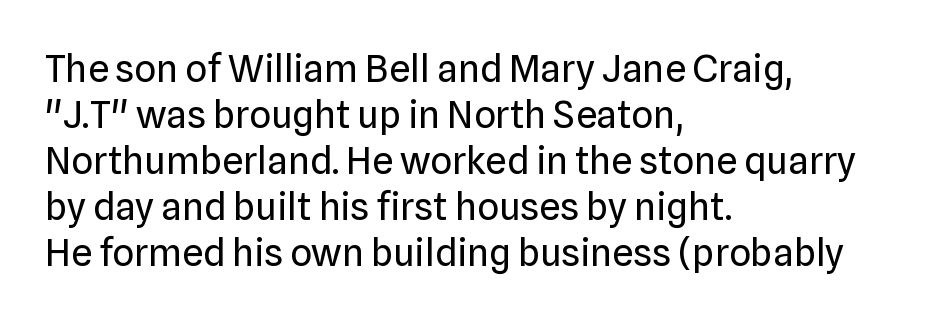
The image shows 38 px regular-weight sans-serif type, upright; set left-aligned, line spacing 1.21x, normal letter spacing, not underlined; low stroke contrast and a medium x-height.
